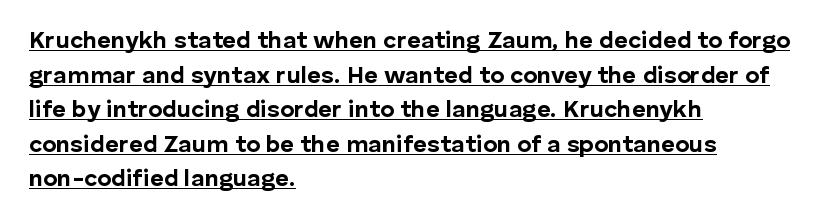
The image shows 24 px bold type, upright; set left-aligned, normal line spacing (1.44x), normal letter spacing, underlined.
